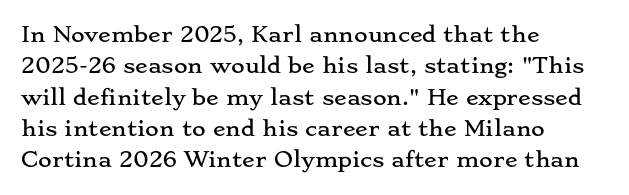
The compositor pushed each line to the left boundary. The designer left line spacing at the default. The rendering keeps characters at their native spacing. No italicization has been applied; the sample stays upright. Clear beneath every line of the passage.
